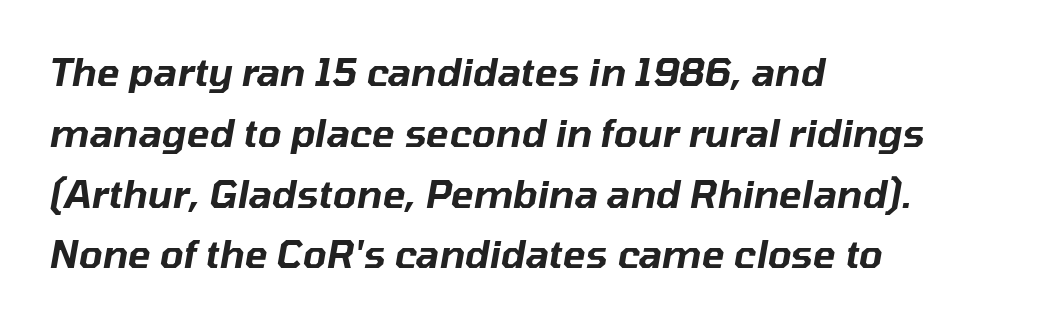
{"italic": "yes", "lean": "right", "slant_degrees": 10, "width": "normal", "stroke_contrast": "low", "x_height": "medium", "monospaced": "no", "underline": "no", "align": "left", "line_spacing": "normal", "line_spacing_ratio": 1.6, "letter_spacing": "normal", "letter_spacing_em": 0.0, "glyph_px": 38}
